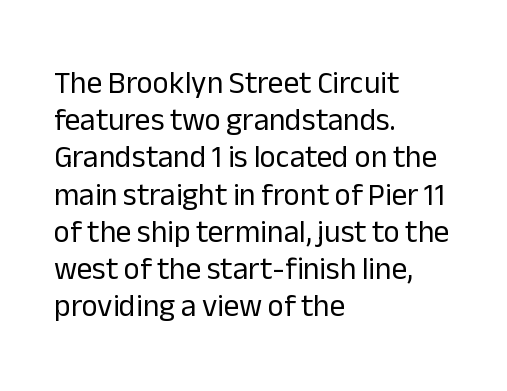
The image shows 31 px regular-weight sans-serif type, upright; set left-aligned, line spacing 1.2x, normal letter spacing, not underlined; low stroke contrast and a medium x-height.
